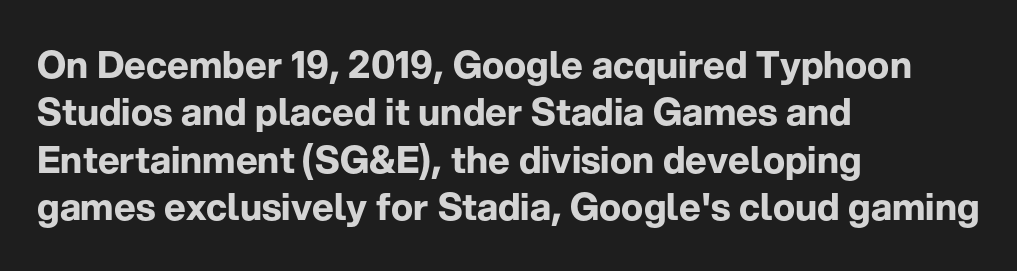
Q: Is the text bold? A: Yes.
Q: Is the text italic (slanted)? A: No, it is upright.
Q: Is the typeface a serif or a sans-serif typeface? A: Sans-serif.
Q: Is the text underlined? A: No.
Q: How is the paragraph aligned? A: Left-aligned.
Q: Is the spacing between letters normal or unusually wide? A: Normal.
Q: Is the spacing between lines tight, normal or loose? A: Normal.
Q: Width (condensed, normal, or wide)? A: Normal.
Q: Stroke contrast? A: Low.
Q: x-height? A: Medium.
Q: Monospaced? A: No.
